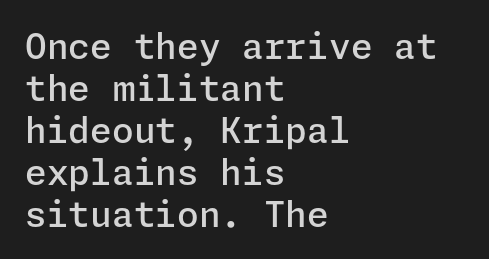
Q: Is the text bold? A: Semi-bold.
Q: Is the text italic (slanted)? A: No, it is upright.
Q: Is the typeface a serif or a sans-serif typeface? A: Sans-serif.
Q: Is the text underlined? A: No.
Q: How is the paragraph aligned? A: Left-aligned.
Q: Is the spacing between letters normal or unusually wide? A: Normal.
Q: Width (condensed, normal, or wide)? A: Normal.
Q: Stroke contrast? A: Low.
Q: x-height? A: Medium.
